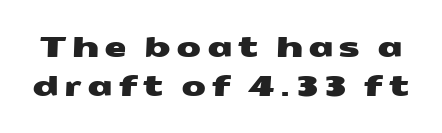
Descender tails drop into unmarked territory. In terms of letterform style, serifs are entirely absent. Is this a fixed-width face? No — the glyphs have proportional, varying widths. Is there much room between lines? A standard amount, neither cramped nor airy.
